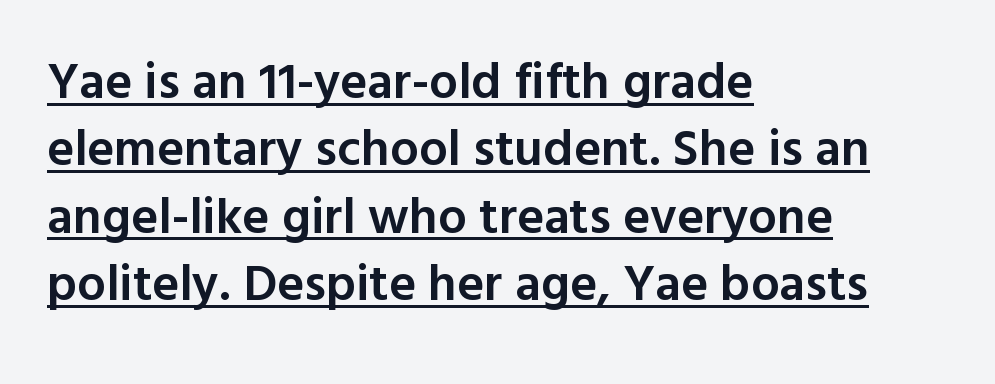
Q: Is the text bold? A: Semi-bold.
Q: Is the text italic (slanted)? A: No, it is upright.
Q: Is the typeface a serif or a sans-serif typeface? A: Sans-serif.
Q: Is the text underlined? A: Yes.
Q: How is the paragraph aligned? A: Left-aligned.
Q: Is the spacing between letters normal or unusually wide? A: Normal.
Q: Is the spacing between lines tight, normal or loose? A: Normal.
Q: Width (condensed, normal, or wide)? A: Normal.
Q: x-height? A: Medium.
Q: Monospaced? A: No.
